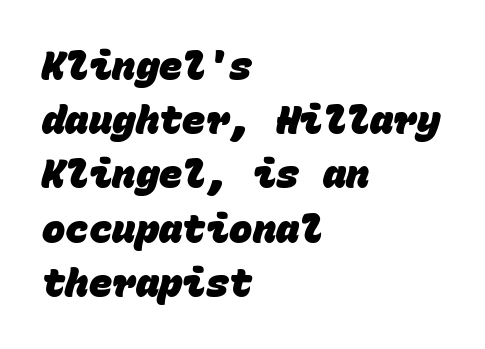
The image shows 39 px heavy sans-serif type, monospaced; set left-aligned, normal line spacing (1.39x), normal letter spacing, not underlined; low stroke contrast and a large x-height.
